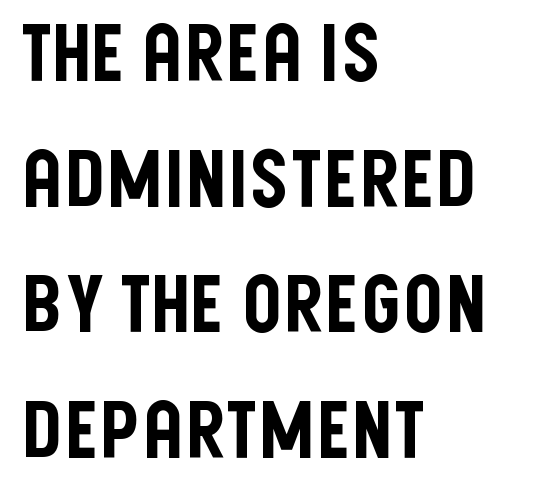
The image shows 79 px condensed sans-serif type, upright; set left-aligned, normal line spacing (1.59x), normal letter spacing, not underlined; low stroke contrast and a large x-height.
